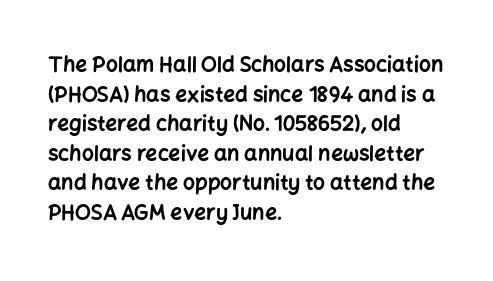
The image shows 21 px bold type, upright; set left-aligned, normal line spacing (1.41x), normal letter spacing, not underlined.
